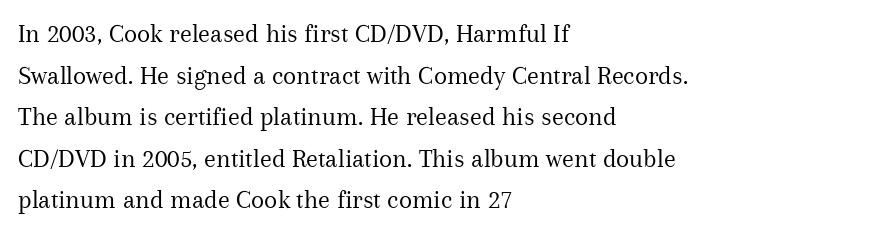
This sample uses an upright cut, with every glyph sitting square on the baseline. Lines of text with bare space underneath. The setting favours the left margin, as ordinary paragraphs usually do. Leading: standard. The typesetting does not lean heavy: it is not bold. You could call the tracking neutral — neither tight nor loose.
